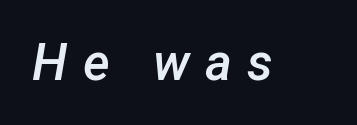
{"italic": "yes", "lean": "right", "slant_degrees": 12, "bold": "semi", "weight": "semibold", "width": "normal", "stroke_contrast": "low", "x_height": "medium", "monospaced": "no", "underline": "no", "letter_spacing": "wide", "letter_spacing_em": 0.3, "glyph_px": 51}
